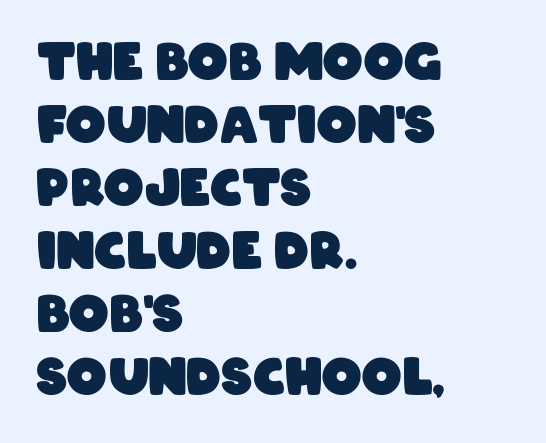
{"serif": "no", "bold": "yes", "weight": "heavy", "width": "condensed", "stroke_contrast": "low", "x_height": "large", "monospaced": "no", "underline": "no", "align": "left", "line_spacing": "normal", "line_spacing_ratio": 1.26, "letter_spacing": "normal", "letter_spacing_em": 0.0, "glyph_px": 50}
